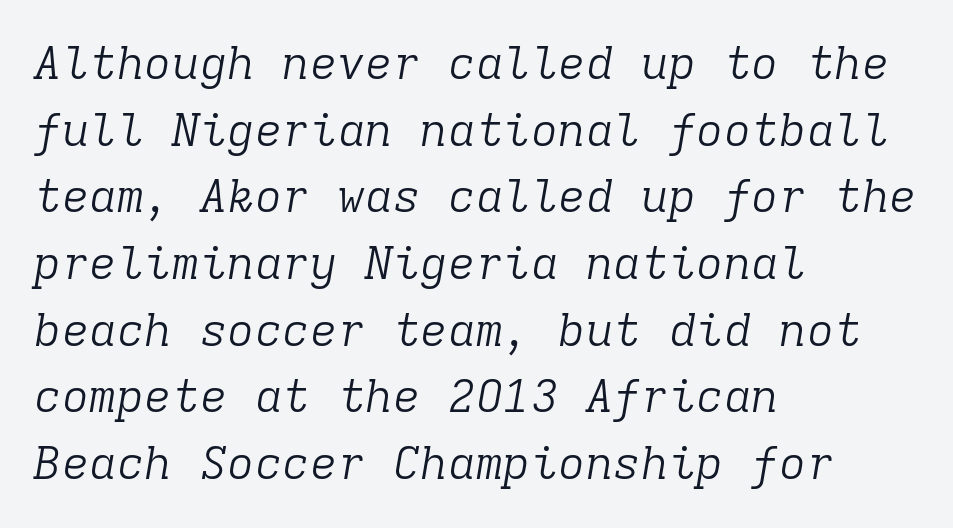
{"serif": "yes", "italic": "yes", "lean": "right", "slant_degrees": 9, "bold": "no", "weight": "light", "width": "normal", "stroke_contrast": "low", "x_height": "medium", "monospaced": "yes", "underline": "no", "align": "left", "line_spacing": "normal", "line_spacing_ratio": 1.45, "letter_spacing": "normal", "letter_spacing_em": 0.0, "glyph_px": 46}
